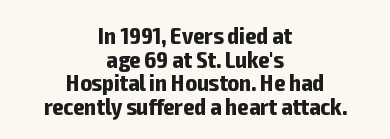
The image shows 24 px bold type, upright; set centered, tight line spacing (0.98x), normal letter spacing, not underlined.
